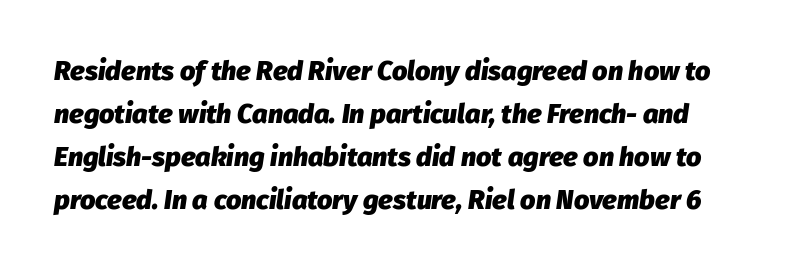
Q: Is the text bold? A: Yes.
Q: Is the text italic (slanted)? A: Yes, it leans right by about 8 degrees.
Q: Is the text underlined? A: No.
Q: Is the spacing between letters normal or unusually wide? A: Normal.
Q: Is the spacing between lines tight, normal or loose? A: Normal.
